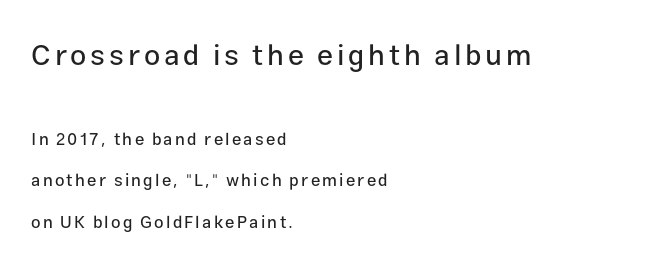
The image shows 29 px sans-serif type, upright; set left-aligned, loose line spacing (2.44x), not underlined; the first (top) block is 1.71x larger; low stroke contrast and a medium x-height.
